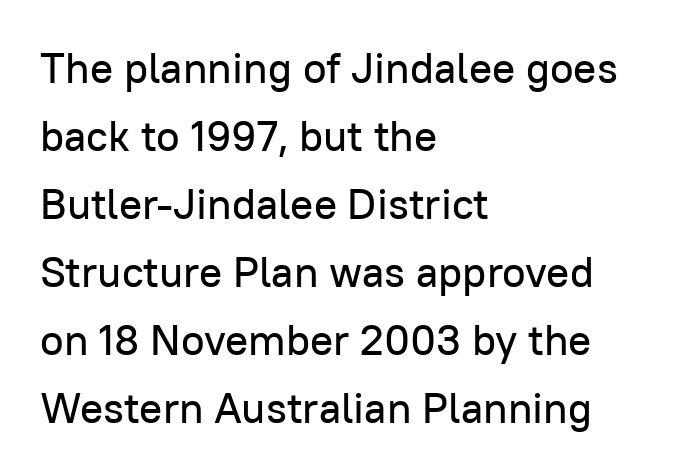
The image shows 43 px sans-serif type, upright; set left-aligned, normal line spacing (1.58x), normal letter spacing, not underlined; low stroke contrast and a medium x-height.
